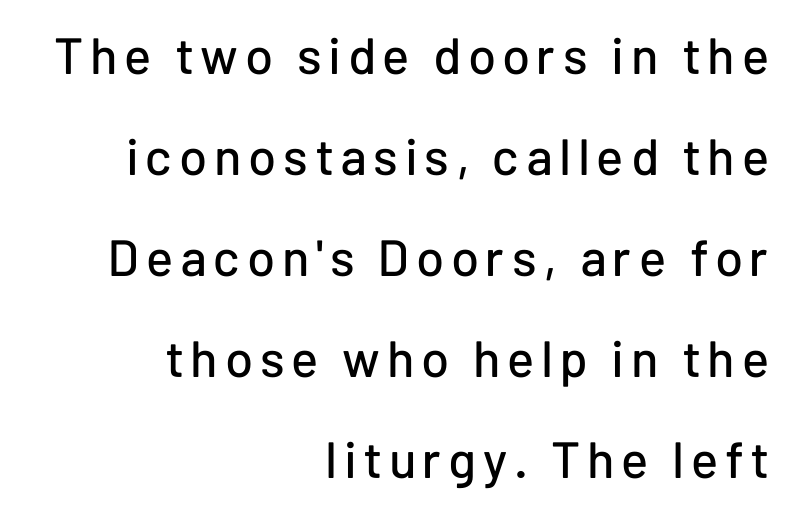
{"serif": "no", "italic": "no", "width": "normal", "stroke_contrast": "low", "x_height": "medium", "monospaced": "no", "underline": "no", "align": "right", "line_spacing": "loose", "line_spacing_ratio": 1.98, "glyph_px": 51}
